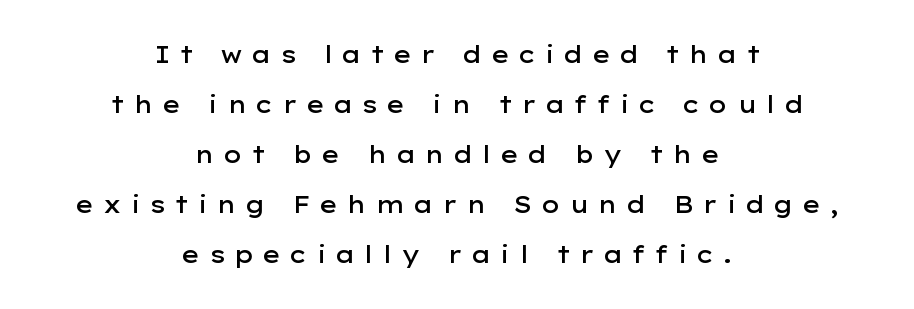
{"italic": "no", "bold": "semi", "underline": "no", "align": "center", "line_spacing": "loose", "line_spacing_ratio": 2.17, "letter_spacing": "wide", "letter_spacing_em": 0.35, "glyph_px": 23}
